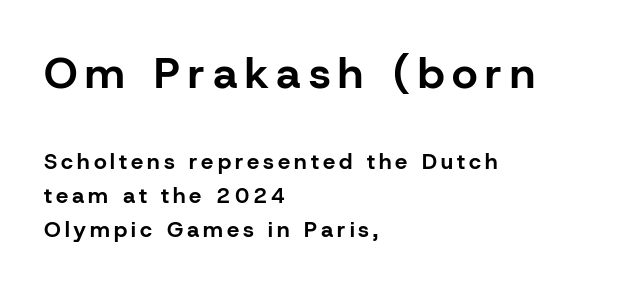
The image shows 44 px bold sans-serif type, upright; set left-aligned, normal line spacing (1.54x), not underlined; the first (top) block is 2.0x larger; low stroke contrast and a medium x-height.
